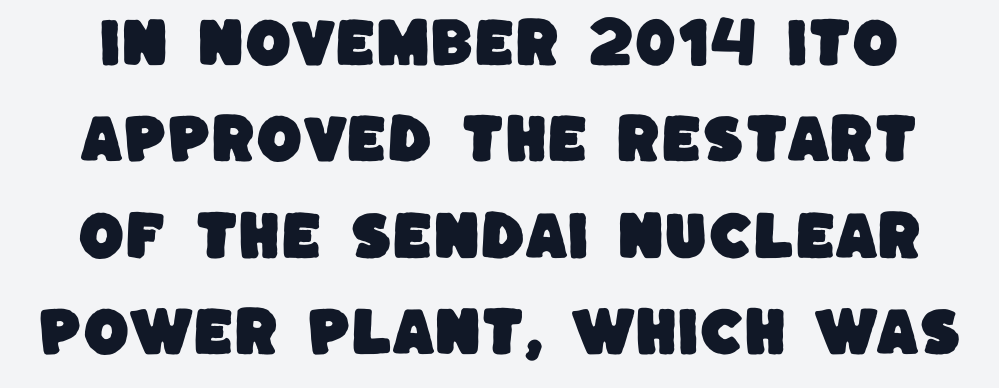
Q: Is the typeface a serif or a sans-serif typeface? A: Sans-serif.
Q: Is the text underlined? A: No.
Q: Is the spacing between letters normal or unusually wide? A: Normal.
Q: Width (condensed, normal, or wide)? A: Normal.
Q: Stroke contrast? A: Low.
Q: x-height? A: Large.
Q: Monospaced? A: No.
